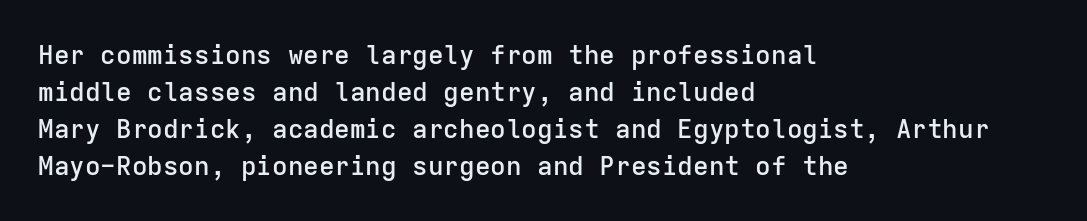
Successive baselines arrive at the customary interval. What weight is shown? A semibold, between regular and bold. The baseline area is clear. Compared with typical body copy, the letter spacing here is the same. When letters stand straight like this, we call the style roman or upright.
